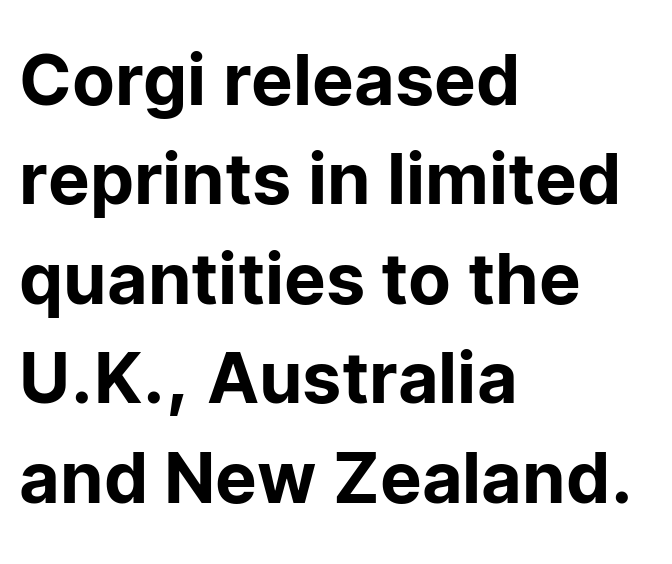
The image shows 70 px sans-serif type, upright; set left-aligned, normal line spacing (1.42x), normal letter spacing, not underlined; low stroke contrast and a medium x-height.
